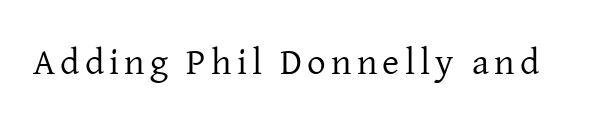
{"serif": "yes", "italic": "no", "bold": "no", "weight": "regular", "width": "normal", "stroke_contrast": "low", "x_height": "medium", "monospaced": "no", "underline": "no", "glyph_px": 37}
